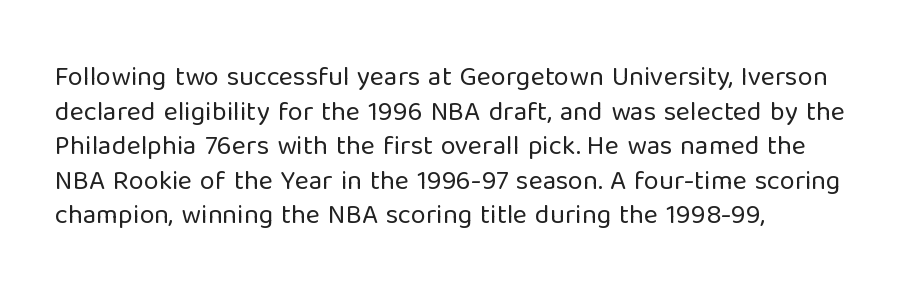
The image shows 27 px text type, upright; set left-aligned, normal line spacing (1.28x), normal letter spacing, not underlined.
